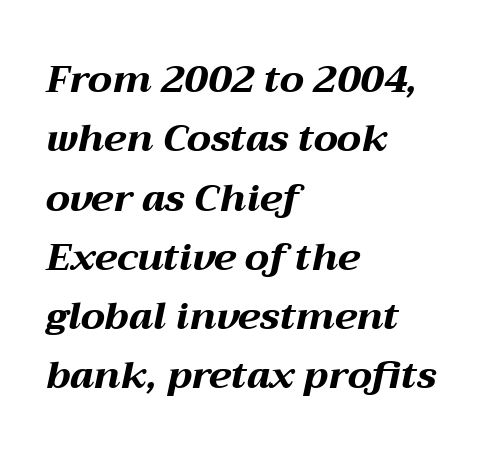
Slant detected: the letters are inclined. Summary of weight: heavy, a full bold. Layout note: lines flush left. Leading: standard. Glyph-to-glyph distance matches everyday printed text.
